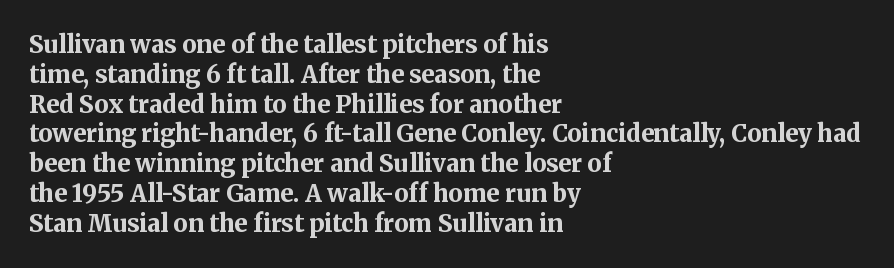
The image shows 24 px bold type, upright; set left-aligned, line spacing 1.24x, normal letter spacing, not underlined.
